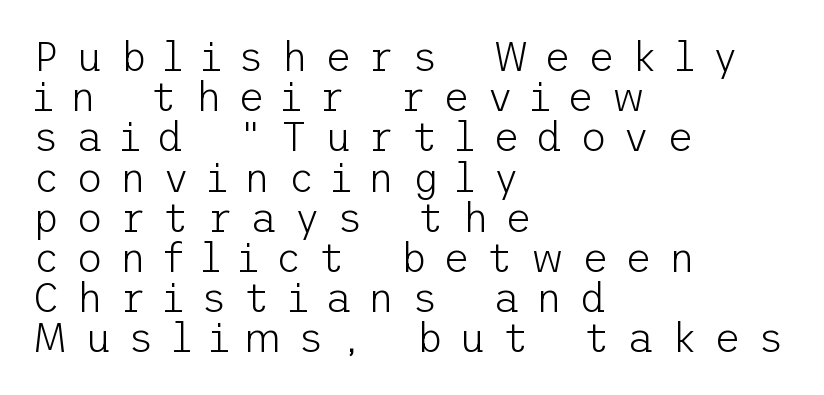
A student would call this left alignment; a typographer would say flush left, rag right. Glance below the letters and you will spot only blank space. Each letter's strokes conclude bluntly, with no projecting serifs. The type sits square on the baseline with zero lean. Reading down the column, the eye jumps only a short way to each next line.
